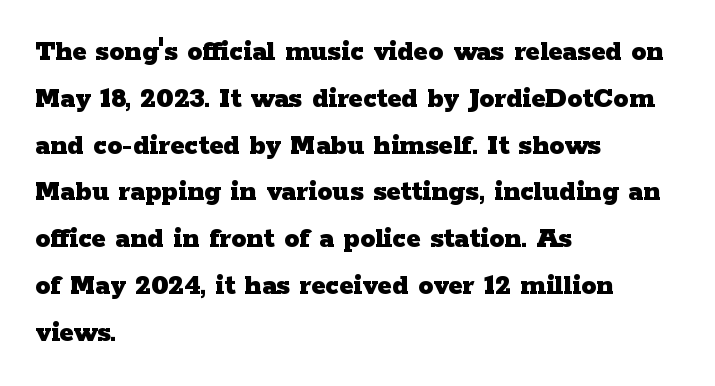
Q: Is the text bold? A: Yes.
Q: Is the text italic (slanted)? A: No, it is upright.
Q: Is the typeface a serif or a sans-serif typeface? A: Serif.
Q: Is the text underlined? A: No.
Q: How is the paragraph aligned? A: Left-aligned.
Q: Is the spacing between letters normal or unusually wide? A: Normal.
Q: Is the spacing between lines tight, normal or loose? A: Normal.
Q: Width (condensed, normal, or wide)? A: Wide.
Q: Stroke contrast? A: Low.
Q: x-height? A: Medium.
Q: Monospaced? A: No.
